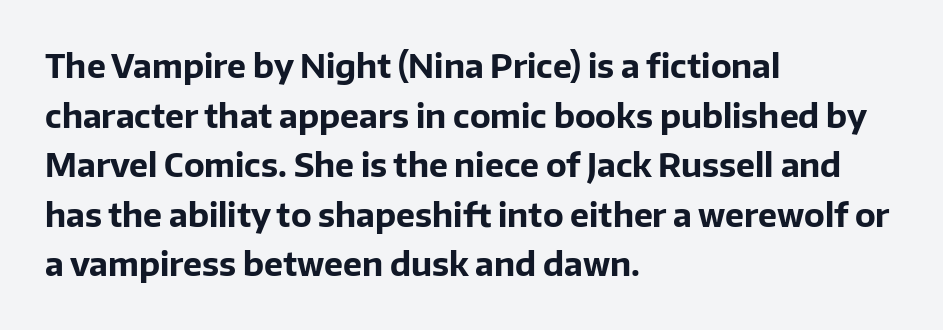
The image shows 32 px bold sans-serif type, upright; set left-aligned, normal line spacing (1.55x), normal letter spacing, not underlined; low stroke contrast and a medium x-height.
